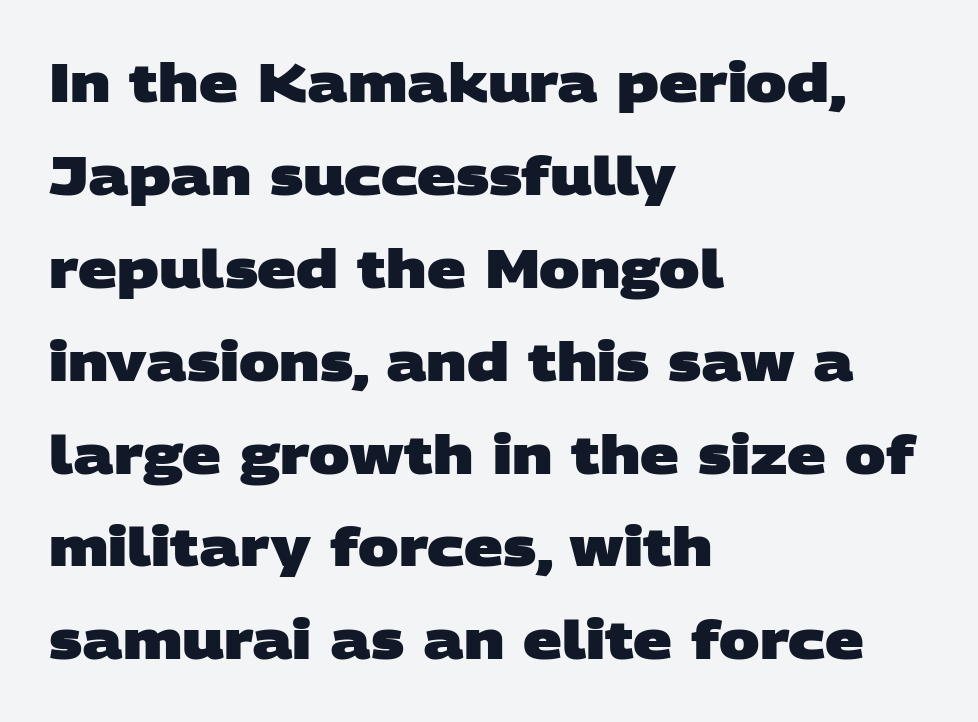
The image shows 54 px heavy, wide sans-serif type; set left-aligned, line spacing 1.72x, normal letter spacing, not underlined; low stroke contrast and a large x-height.
